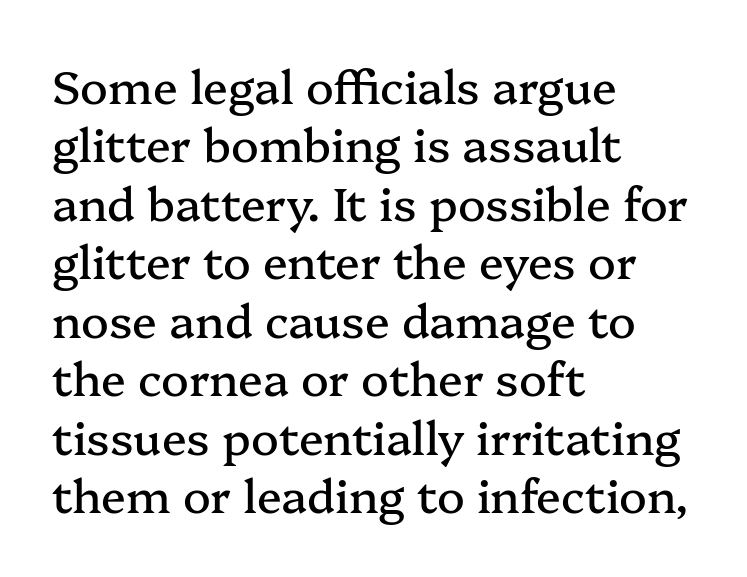
Q: Is the text italic (slanted)? A: No, it is upright.
Q: Is the typeface a serif or a sans-serif typeface? A: Serif.
Q: Is the text underlined? A: No.
Q: How is the paragraph aligned? A: Left-aligned.
Q: Is the spacing between letters normal or unusually wide? A: Normal.
Q: Is the spacing between lines tight, normal or loose? A: Normal.
Q: Width (condensed, normal, or wide)? A: Normal.
Q: Stroke contrast? A: Medium.
Q: x-height? A: Medium.
Q: Monospaced? A: No.
